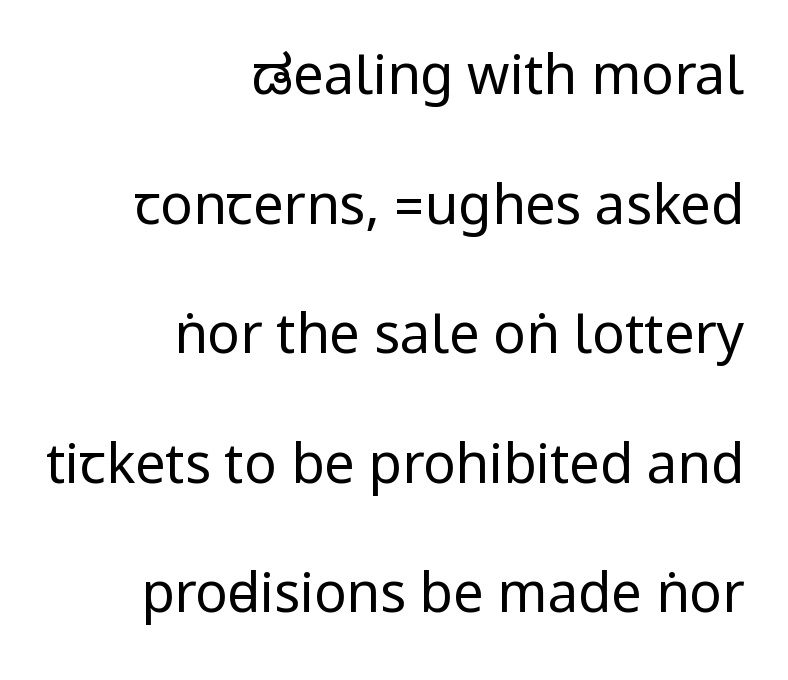
{"serif": "no", "italic": "no", "bold": "no", "weight": "regular", "width": "condensed", "stroke_contrast": "low", "underline": "no", "align": "right", "line_spacing": "loose", "line_spacing_ratio": 2.4, "letter_spacing": "normal", "letter_spacing_em": 0.0, "glyph_px": 54}
